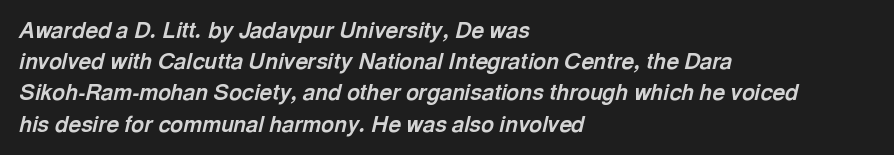
{"italic": "yes", "lean": "right", "slant_degrees": 13, "bold": "yes", "underline": "no", "align": "left", "line_spacing": "normal", "line_spacing_ratio": 1.42, "letter_spacing": "normal", "letter_spacing_em": 0.0, "glyph_px": 22}
